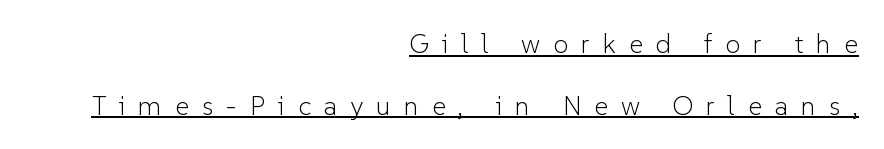
The passage shown stacks its lines with a broad gap. In CSS terms this would be text-align: right. This sample carries an underscore along the baseline area. Italic? Not at all — the glyphs are vertical. The tracking jumps out immediately: characters are airy and widely separated.
